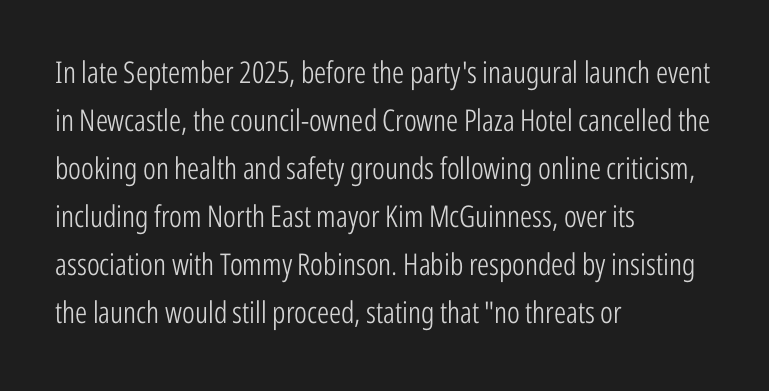
Q: Is the text bold? A: No.
Q: Is the text italic (slanted)? A: No, it is upright.
Q: Is the typeface a serif or a sans-serif typeface? A: Sans-serif.
Q: Is the text underlined? A: No.
Q: How is the paragraph aligned? A: Left-aligned.
Q: Is the spacing between letters normal or unusually wide? A: Normal.
Q: Is the spacing between lines tight, normal or loose? A: Normal.
Q: Width (condensed, normal, or wide)? A: Condensed.
Q: Stroke contrast? A: Low.
Q: x-height? A: Medium.
Q: Monospaced? A: No.
